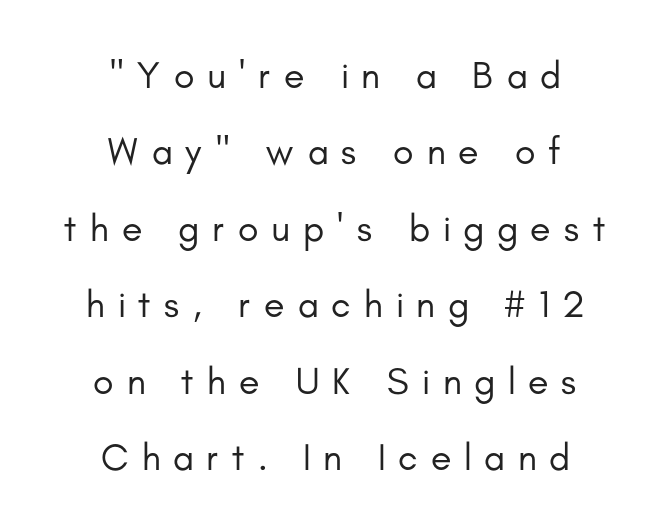
The image shows 38 px regular-weight sans-serif type, upright; set centered, loose line spacing (2.01x), unusually wide letter spacing (+0.34 em), not underlined; low stroke contrast and a small x-height.
